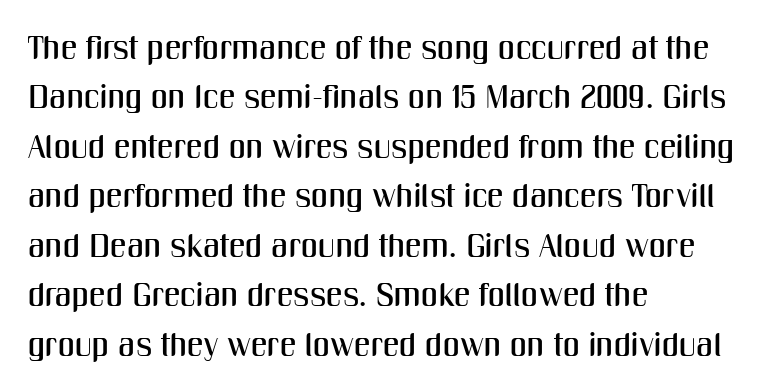
{"serif": "no", "italic": "no", "width": "condensed", "stroke_contrast": "medium", "x_height": "medium", "monospaced": "no", "underline": "no", "align": "left", "line_spacing": "normal", "line_spacing_ratio": 1.5, "letter_spacing": "normal", "letter_spacing_em": 0.0, "glyph_px": 33}
